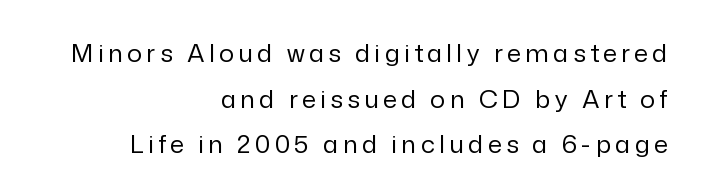
The image shows 25 px text type, upright; set right-aligned, line spacing 1.83x, not underlined.
